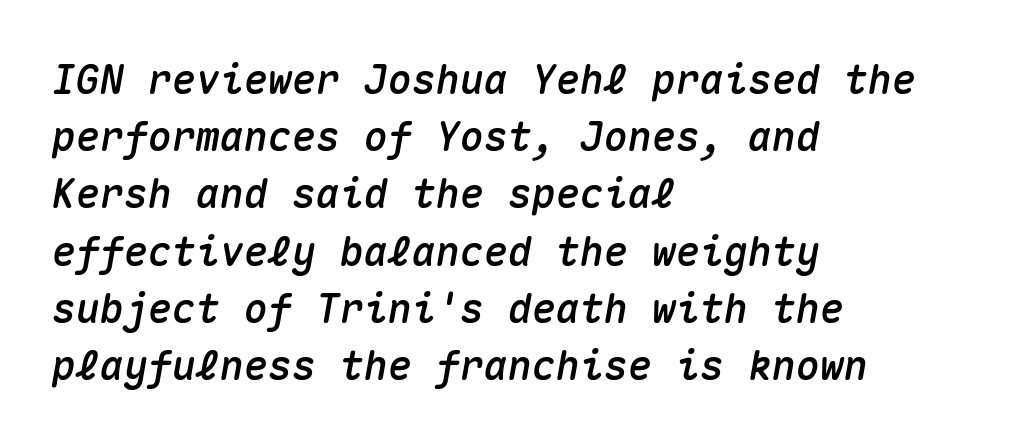
Q: Is the text italic (slanted)? A: Yes, it leans right by about 10 degrees.
Q: Is the text underlined? A: No.
Q: How is the paragraph aligned? A: Left-aligned.
Q: Is the spacing between letters normal or unusually wide? A: Normal.
Q: Is the spacing between lines tight, normal or loose? A: Normal.
Q: Width (condensed, normal, or wide)? A: Normal.
Q: Stroke contrast? A: Medium.
Q: x-height? A: Medium.
Q: Monospaced? A: Yes.
